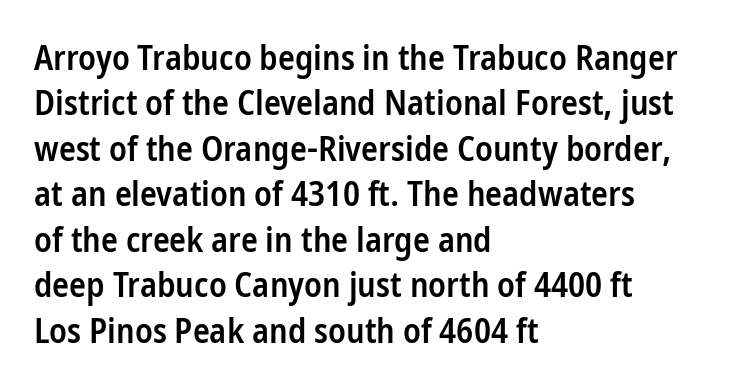
Q: Is the text bold? A: Semi-bold.
Q: Is the text italic (slanted)? A: No, it is upright.
Q: Is the typeface a serif or a sans-serif typeface? A: Sans-serif.
Q: Is the text underlined? A: No.
Q: How is the paragraph aligned? A: Left-aligned.
Q: Is the spacing between letters normal or unusually wide? A: Normal.
Q: Is the spacing between lines tight, normal or loose? A: Normal.
Q: Width (condensed, normal, or wide)? A: Condensed.
Q: Stroke contrast? A: Low.
Q: x-height? A: Medium.
Q: Monospaced? A: No.
